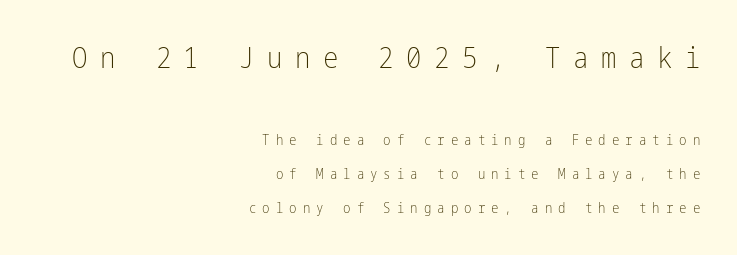
{"serif": "no", "italic": "no", "bold": "no", "weight": "light", "width": "condensed", "stroke_contrast": "low", "x_height": "medium", "underline": "no", "align": "right", "line_spacing": "loose", "line_spacing_ratio": 2.41, "letter_spacing": "wide", "letter_spacing_em": 0.43, "larger_block": "first", "size_ratio": 2.07, "glyph_px": 29}
